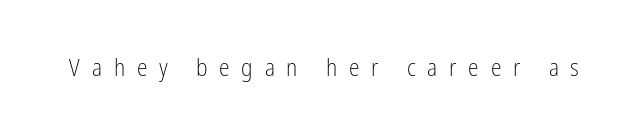
{"italic": "no", "bold": "no", "underline": "no", "letter_spacing": "wide", "letter_spacing_em": 0.49, "glyph_px": 24}
